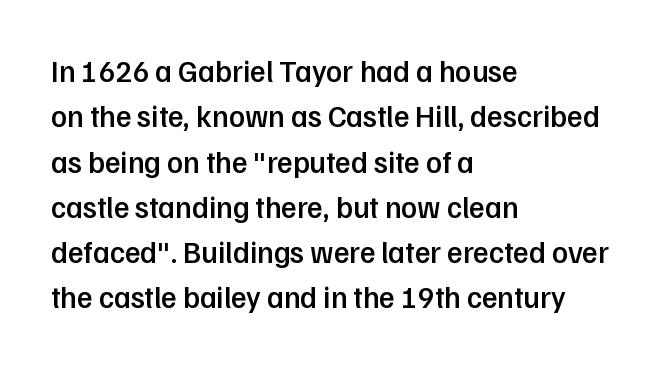
The image shows 30 px semibold sans-serif type, upright; set left-aligned, normal line spacing (1.51x), normal letter spacing, not underlined; low stroke contrast and a medium x-height.
